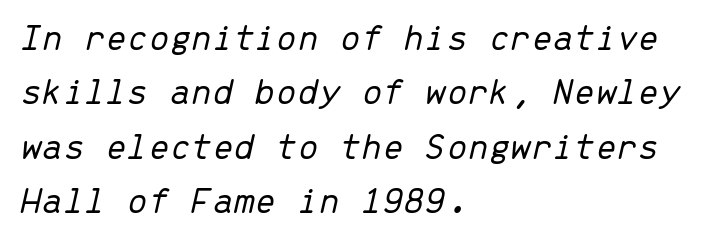
Q: Is the text bold? A: No.
Q: Is the text italic (slanted)? A: Yes, it leans right by about 13 degrees.
Q: Is the text underlined? A: No.
Q: How is the paragraph aligned? A: Left-aligned.
Q: Is the spacing between letters normal or unusually wide? A: Normal.
Q: Is the spacing between lines tight, normal or loose? A: Normal.
Q: Width (condensed, normal, or wide)? A: Normal.
Q: Stroke contrast? A: Low.
Q: x-height? A: Medium.
Q: Monospaced? A: Yes.
